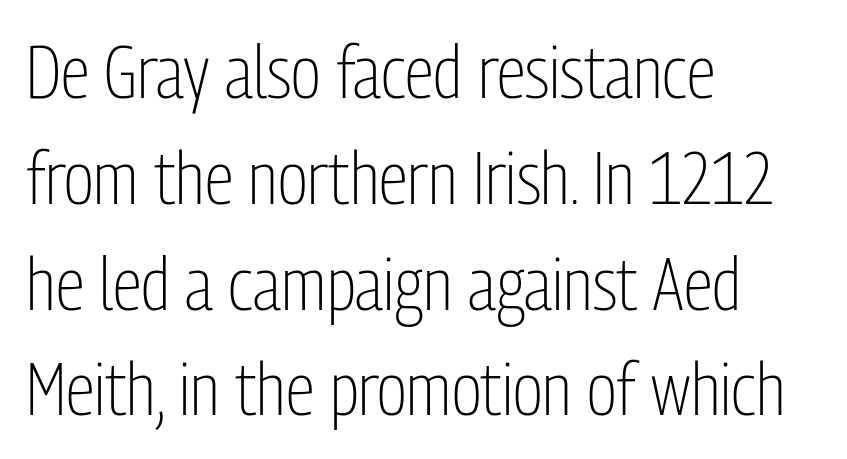
{"serif": "no", "italic": "no", "bold": "no", "weight": "light", "width": "condensed", "stroke_contrast": "low", "x_height": "medium", "monospaced": "no", "underline": "no", "align": "left", "line_spacing": "normal", "line_spacing_ratio": 1.43, "letter_spacing": "normal", "letter_spacing_em": 0.0, "glyph_px": 74}
